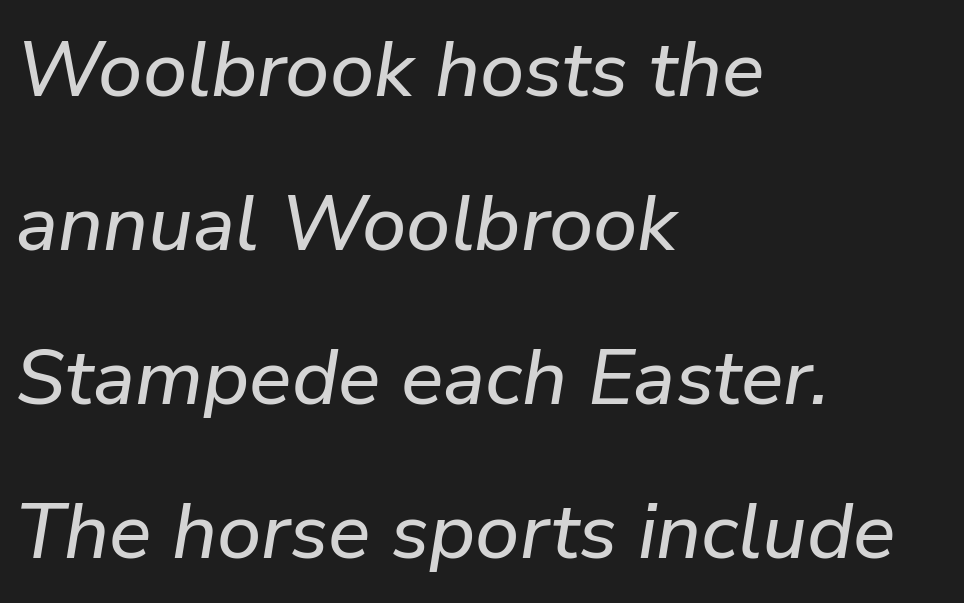
The image shows 79 px text type, italic (leaning right); set left-aligned, loose line spacing (1.95x), normal letter spacing, not underlined; low stroke contrast and a medium x-height.
